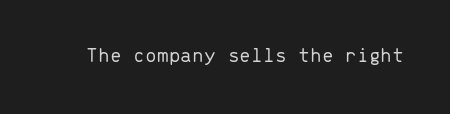
{"italic": "no", "bold": "no", "underline": "no", "letter_spacing": "normal", "letter_spacing_em": 0.0, "glyph_px": 21}
